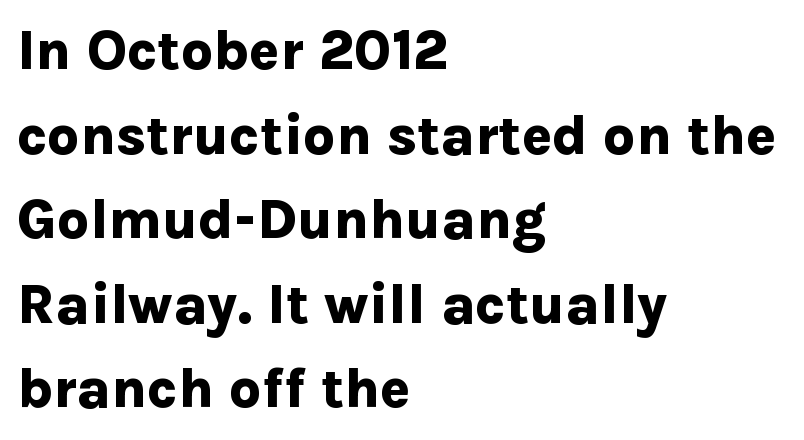
The image shows 56 px bold sans-serif type, upright; set left-aligned, normal line spacing (1.51x), normal letter spacing, not underlined; low stroke contrast and a medium x-height.
